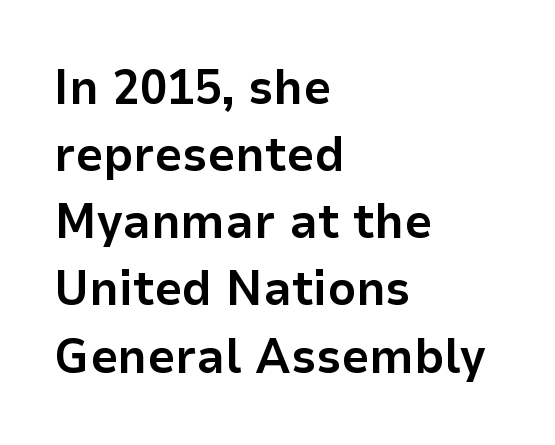
The image shows 49 px bold sans-serif type, upright; set left-aligned, normal line spacing (1.37x), normal letter spacing, not underlined; low stroke contrast and a medium x-height.
